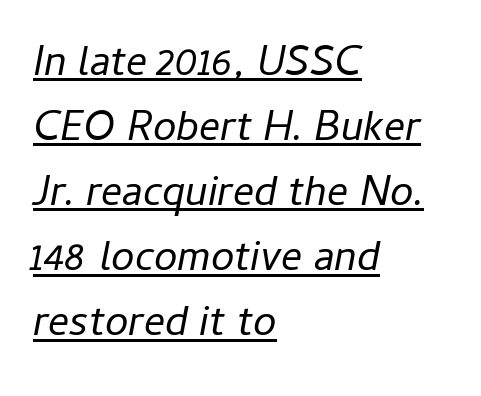
The rendering keeps characters at their native spacing. Nothing heavy about these letters — not bold at all. Do the characters align in a grid? No, the font is proportional. How would I describe the line gaps? Plain and ordinary. Casual observation: everything's shoved over to the left.
